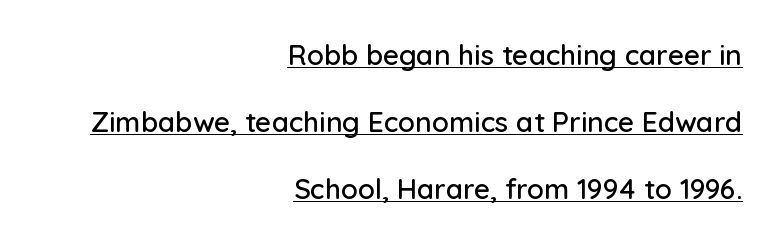
Decoration check: the copy is underlined. The line texture is even and compact thanks to regular tracking. Think of a printed novel: that variable character pitch is what you see here. You can tell from the bare stems that sans-serif type was used. One-word summary of the alignment: right. Posture: vertical.
